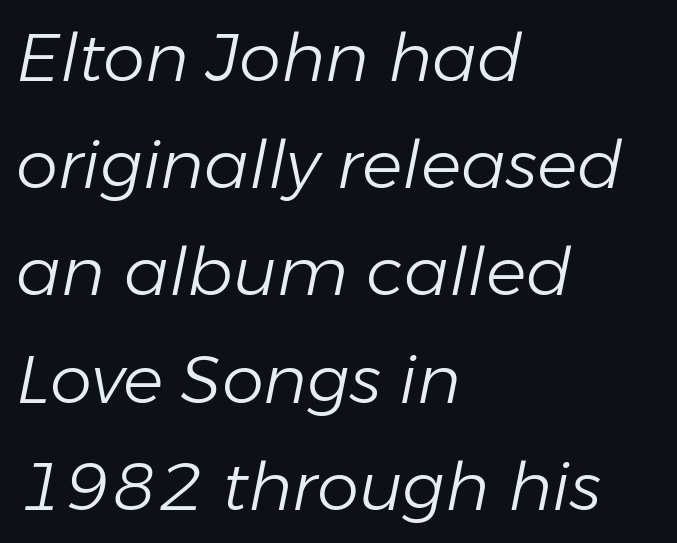
Q: Is the text bold? A: No.
Q: Is the text italic (slanted)? A: Yes, it leans right by about 11 degrees.
Q: Is the text underlined? A: No.
Q: How is the paragraph aligned? A: Left-aligned.
Q: Is the spacing between letters normal or unusually wide? A: Normal.
Q: Is the spacing between lines tight, normal or loose? A: Normal.
Q: Width (condensed, normal, or wide)? A: Normal.
Q: Stroke contrast? A: Low.
Q: x-height? A: Medium.
Q: Monospaced? A: No.
